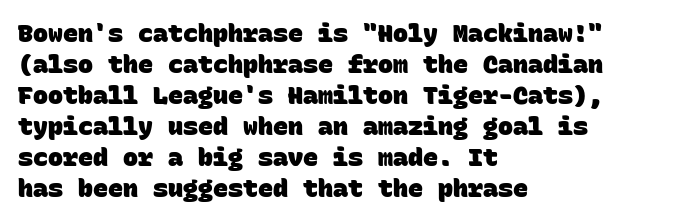
The image shows 25 px bold type; set left-aligned, line spacing 1.24x, normal letter spacing, not underlined.
